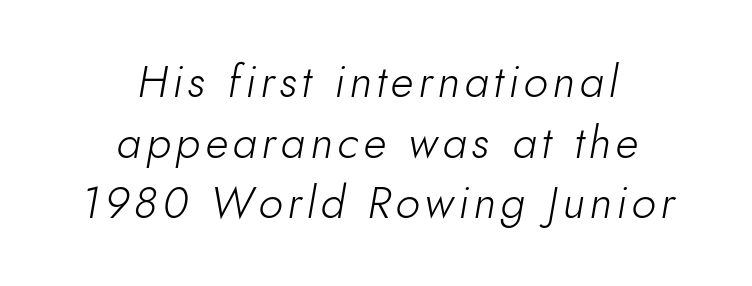
Q: Is the text bold? A: No.
Q: Is the text italic (slanted)? A: Yes, it leans right by about 10 degrees.
Q: Is the text underlined? A: No.
Q: How is the paragraph aligned? A: Centered.
Q: Is the spacing between lines tight, normal or loose? A: Normal.
Q: Width (condensed, normal, or wide)? A: Normal.
Q: Stroke contrast? A: Low.
Q: x-height? A: Small.
Q: Monospaced? A: No.
